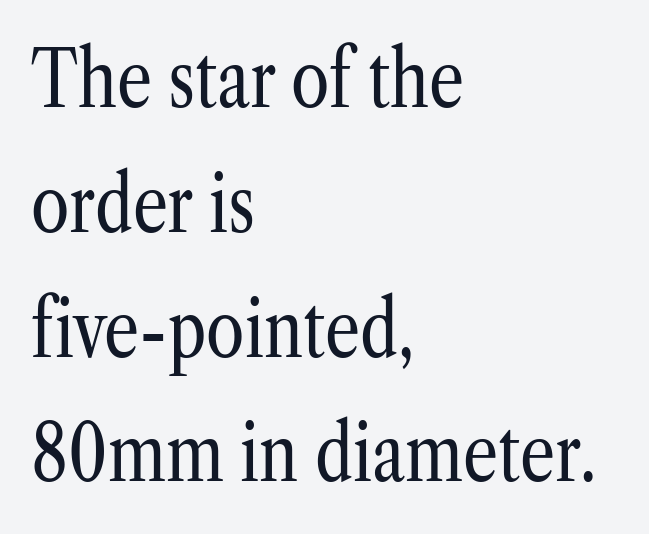
{"serif": "yes", "italic": "no", "bold": "no", "weight": "regular", "width": "condensed", "stroke_contrast": "low", "x_height": "medium", "monospaced": "no", "underline": "no", "align": "left", "line_spacing": "normal", "line_spacing_ratio": 1.6, "letter_spacing": "normal", "letter_spacing_em": 0.0, "glyph_px": 78}
